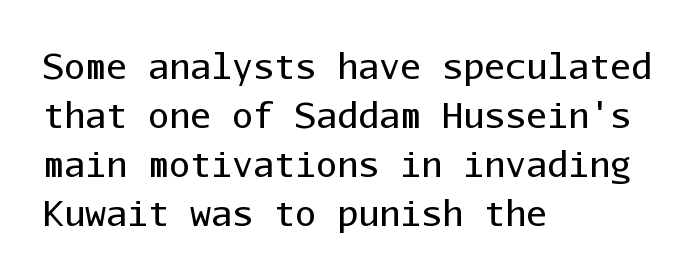
{"serif": "no", "italic": "no", "bold": "no", "weight": "regular", "width": "normal", "stroke_contrast": "low", "x_height": "medium", "monospaced": "yes", "underline": "no", "align": "left", "line_spacing": "normal", "line_spacing_ratio": 1.4, "letter_spacing": "normal", "letter_spacing_em": 0.0, "glyph_px": 35}
